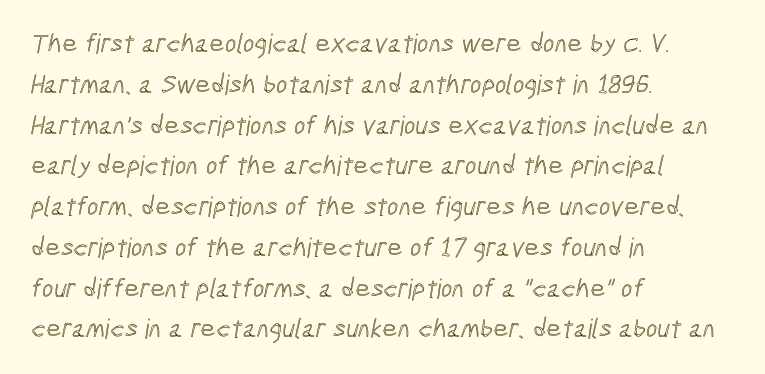
Q: Is the text underlined? A: No.
Q: How is the paragraph aligned? A: Left-aligned.
Q: Is the spacing between letters normal or unusually wide? A: Normal.
Q: Is the spacing between lines tight, normal or loose? A: Normal.
